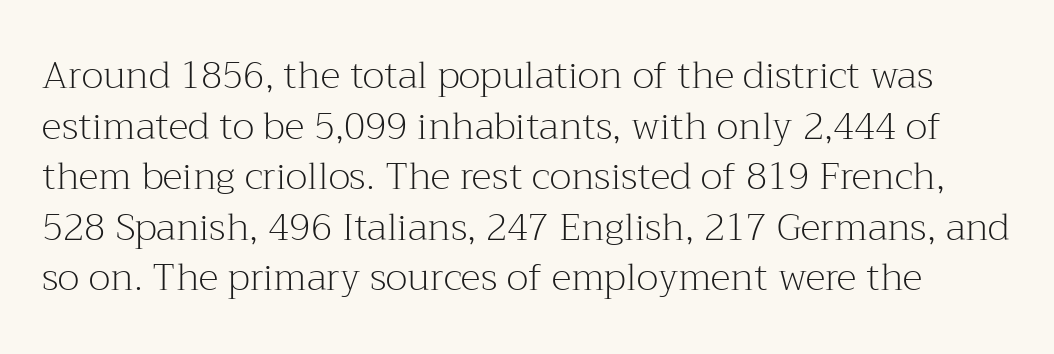
Q: Is the text bold? A: No.
Q: Is the text italic (slanted)? A: No, it is upright.
Q: Is the typeface a serif or a sans-serif typeface? A: Serif.
Q: Is the text underlined? A: No.
Q: Is the spacing between letters normal or unusually wide? A: Normal.
Q: Is the spacing between lines tight, normal or loose? A: Normal.
Q: Width (condensed, normal, or wide)? A: Normal.
Q: Stroke contrast? A: Medium.
Q: x-height? A: Medium.
Q: Monospaced? A: No.
